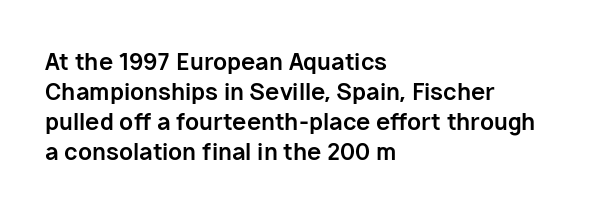
Q: Is the text bold? A: Yes.
Q: Is the text italic (slanted)? A: No, it is upright.
Q: Is the text underlined? A: No.
Q: How is the paragraph aligned? A: Left-aligned.
Q: Is the spacing between letters normal or unusually wide? A: Normal.
Q: Is the spacing between lines tight, normal or loose? A: Normal.
